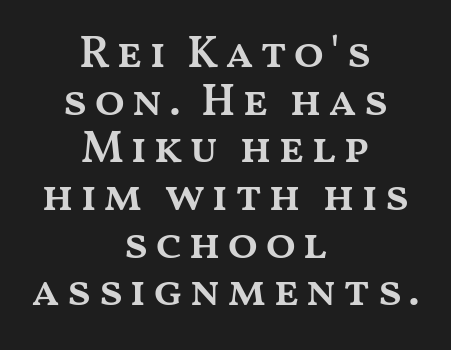
{"italic": "no", "bold": "semi", "weight": "semibold", "width": "wide", "stroke_contrast": "medium", "x_height": "medium", "monospaced": "no", "underline": "no", "align": "center", "line_spacing": "tight", "line_spacing_ratio": 1.06, "glyph_px": 45}
